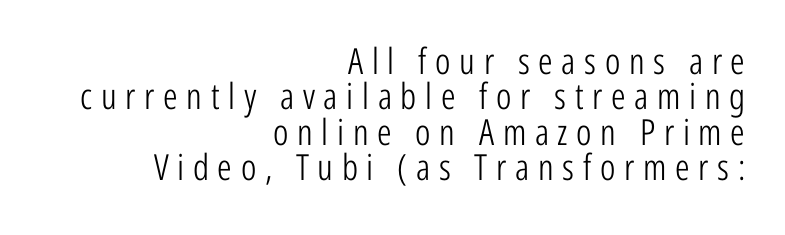
Descenders hang freely into open space. Classification — sans serif. Whoever set this chose condensed vertical rhythm over breathing room. Every stem runs plumb, perpendicular to the baseline. The letters are spread apart with noticeably loose tracking. The font sits on the lighter half of the weight spectrum, regular included.
